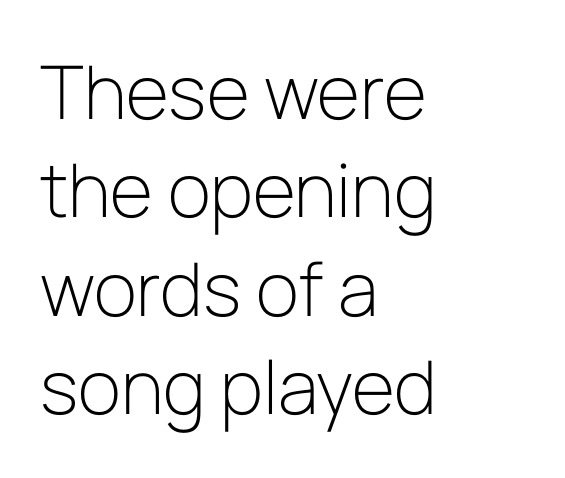
The image shows 74 px light sans-serif type, upright; set left-aligned, normal line spacing (1.33x), normal letter spacing, not underlined; low stroke contrast and a medium x-height.
